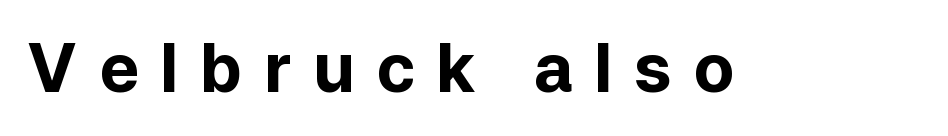
{"serif": "no", "italic": "no", "bold": "yes", "weight": "bold", "width": "normal", "stroke_contrast": "low", "x_height": "medium", "monospaced": "no", "underline": "no", "letter_spacing": "wide", "letter_spacing_em": 0.32, "glyph_px": 67}
